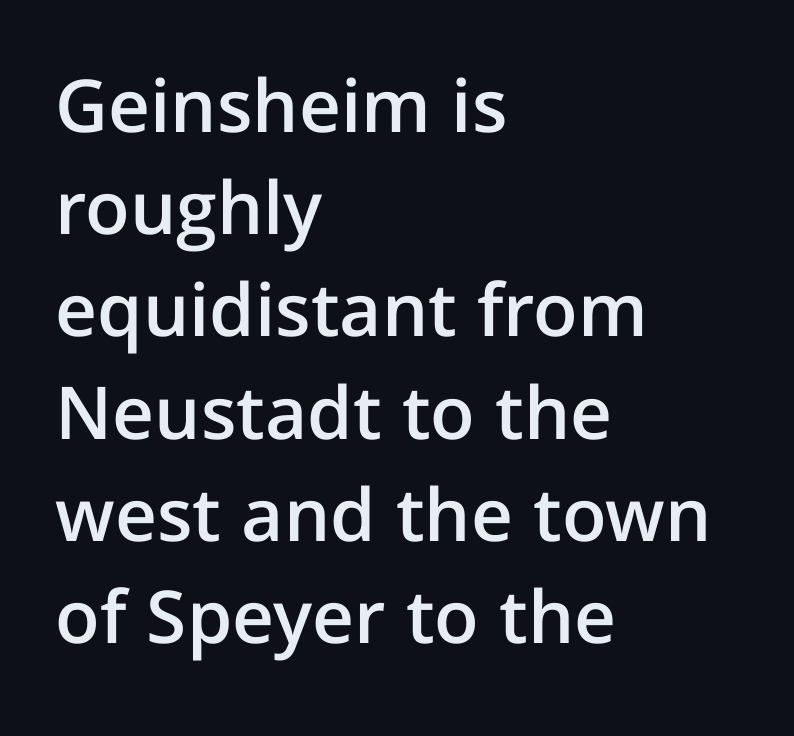
{"serif": "no", "italic": "no", "bold": "semi", "weight": "semibold", "width": "normal", "stroke_contrast": "low", "x_height": "medium", "monospaced": "no", "underline": "no", "align": "left", "line_spacing": "normal", "line_spacing_ratio": 1.4, "letter_spacing": "normal", "letter_spacing_em": 0.0, "glyph_px": 73}
